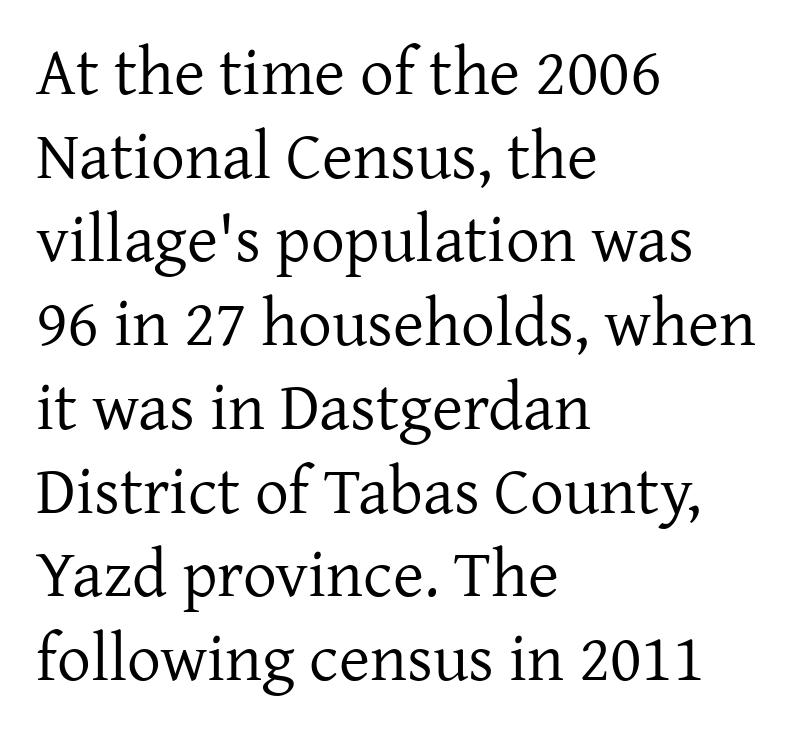
Each row of text sits above clean, open space. The passage is arranged the way most books set body copy — flush left. The letters stand upright; this is a roman face. There is no visible air inserted between adjacent glyphs.
